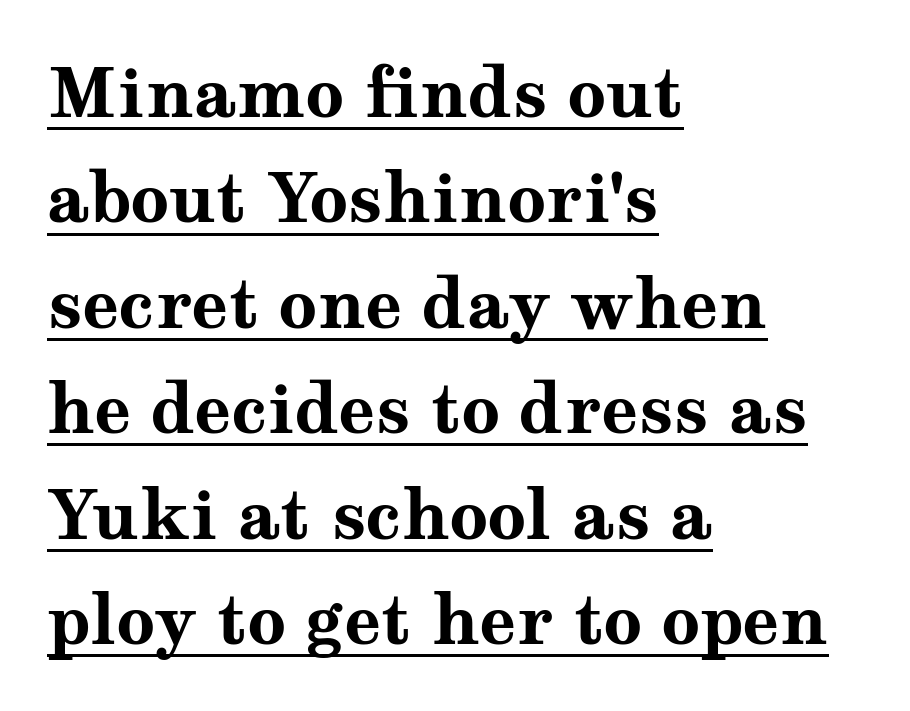
Every word sits above its own underline. Alignment: flush left. The letters advance in unequal steps, a hallmark of proportional type. Summary of weight: heavy, a full bold. The axis of the letterforms is exactly vertical. These lines keep a tight, regular rhythm from letter to letter.
